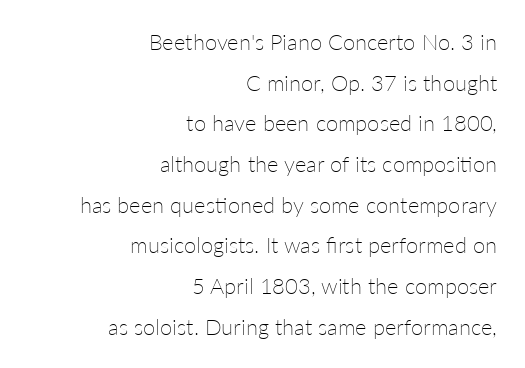
This rendering leaves character spacing at its baseline value. The strip under each line holds only bare page. Nope, not italic — everything's standing straight. The ragged edge is on the left, which tells us the setting is flush right. Stroke mass is kept to a normal reading level or below.
